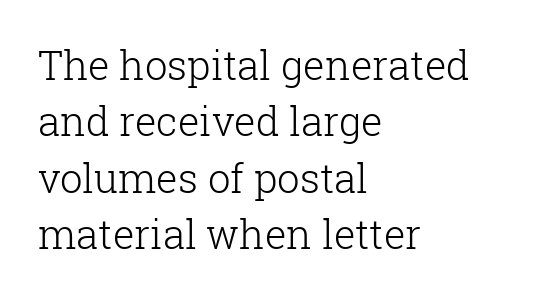
{"serif": "yes", "italic": "no", "bold": "no", "weight": "light", "width": "normal", "stroke_contrast": "low", "x_height": "medium", "monospaced": "no", "underline": "no", "align": "left", "line_spacing": "normal", "line_spacing_ratio": 1.41, "letter_spacing": "normal", "letter_spacing_em": 0.0, "glyph_px": 40}
